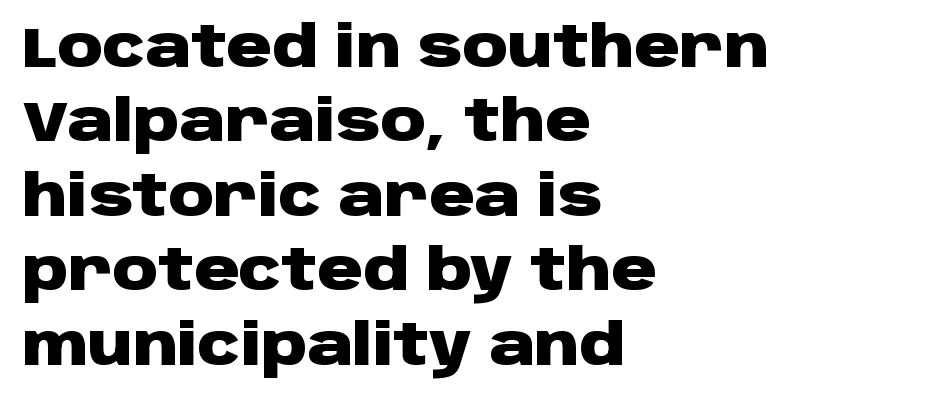
These lines sit exactly where default settings would place them. Where is the straight margin? On the left. Letter spacing: default. Unlike italic type, these characters show no tilt at all.
